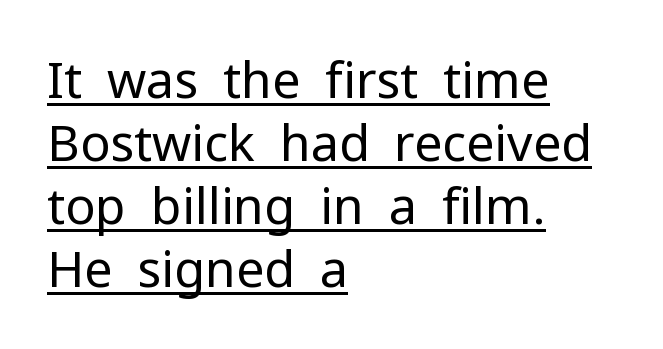
{"serif": "no", "italic": "no", "bold": "no", "weight": "regular", "width": "normal", "stroke_contrast": "low", "x_height": "medium", "monospaced": "no", "underline": "yes", "align": "left", "line_spacing": "normal", "line_spacing_ratio": 1.26, "letter_spacing": "normal", "letter_spacing_em": 0.0, "glyph_px": 50}
